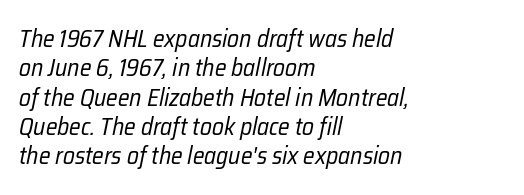
Q: Is the text bold? A: No.
Q: Is the text italic (slanted)? A: Yes, it leans right by about 12 degrees.
Q: Is the text underlined? A: No.
Q: How is the paragraph aligned? A: Left-aligned.
Q: Is the spacing between letters normal or unusually wide? A: Normal.
